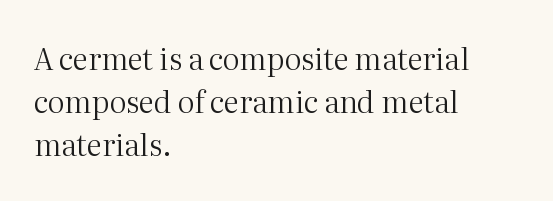
{"serif": "yes", "italic": "no", "bold": "no", "weight": "regular", "width": "normal", "stroke_contrast": "medium", "x_height": "medium", "monospaced": "no", "underline": "no", "align": "left", "line_spacing": "normal", "line_spacing_ratio": 1.44, "letter_spacing": "normal", "letter_spacing_em": 0.0, "glyph_px": 30}
